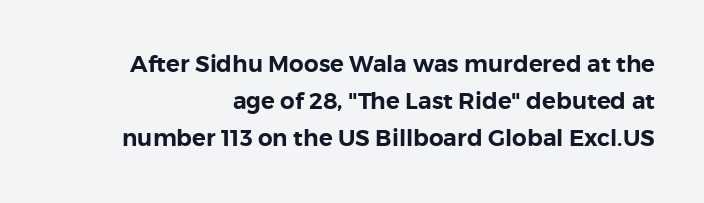
The image shows 23 px text type, upright; set right-aligned, normal line spacing (1.61x), normal letter spacing, not underlined.
